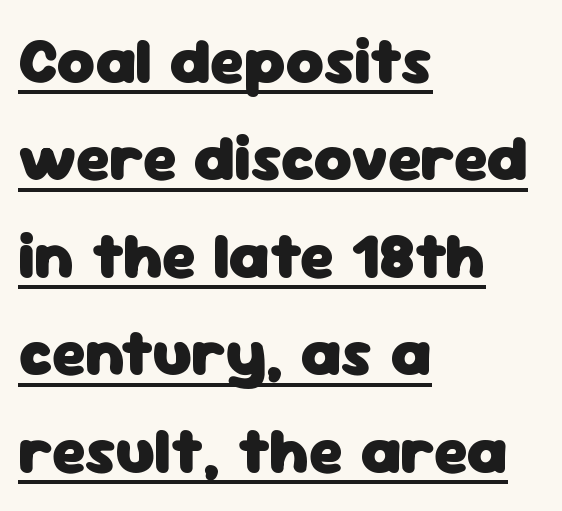
Q: Is the text bold? A: Yes.
Q: Is the text italic (slanted)? A: No, it is upright.
Q: Is the typeface a serif or a sans-serif typeface? A: Sans-serif.
Q: Is the text underlined? A: Yes.
Q: How is the paragraph aligned? A: Left-aligned.
Q: Is the spacing between letters normal or unusually wide? A: Normal.
Q: Is the spacing between lines tight, normal or loose? A: Normal.
Q: Width (condensed, normal, or wide)? A: Normal.
Q: Stroke contrast? A: Low.
Q: x-height? A: Medium.
Q: Monospaced? A: No.
